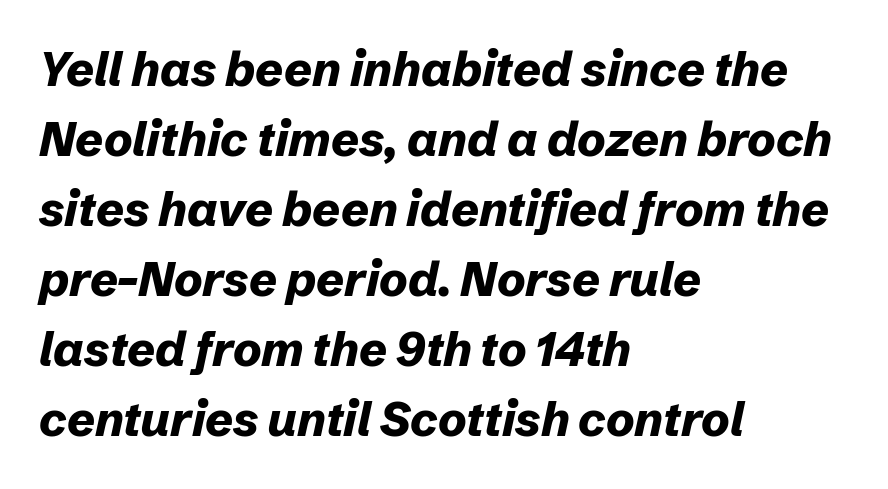
{"italic": "yes", "lean": "right", "slant_degrees": 12, "bold": "yes", "weight": "bold", "width": "normal", "stroke_contrast": "low", "x_height": "medium", "monospaced": "no", "underline": "no", "align": "left", "line_spacing": "normal", "line_spacing_ratio": 1.46, "letter_spacing": "normal", "letter_spacing_em": 0.0, "glyph_px": 48}
